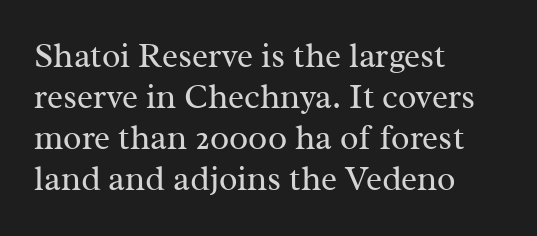
This sample uses a serif face. Which margin do the lines hug? The left one — the right edge is uneven. You could not count columns in this text — the font is proportionally spaced. Default kerning and tracking; the words read as compact shapes.
